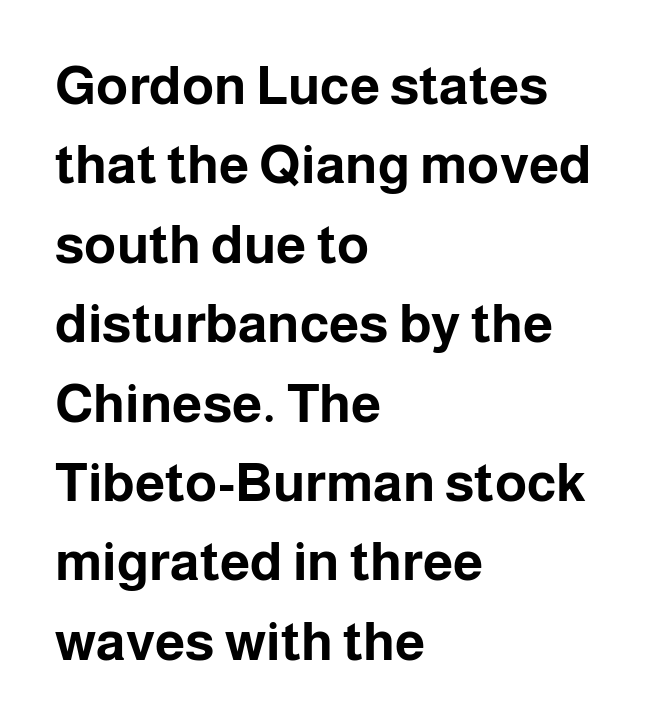
Q: Is the text bold? A: Yes.
Q: Is the text italic (slanted)? A: No, it is upright.
Q: Is the typeface a serif or a sans-serif typeface? A: Sans-serif.
Q: Is the text underlined? A: No.
Q: How is the paragraph aligned? A: Left-aligned.
Q: Is the spacing between letters normal or unusually wide? A: Normal.
Q: Is the spacing between lines tight, normal or loose? A: Normal.
Q: Width (condensed, normal, or wide)? A: Normal.
Q: Stroke contrast? A: Low.
Q: x-height? A: Medium.
Q: Monospaced? A: No.
